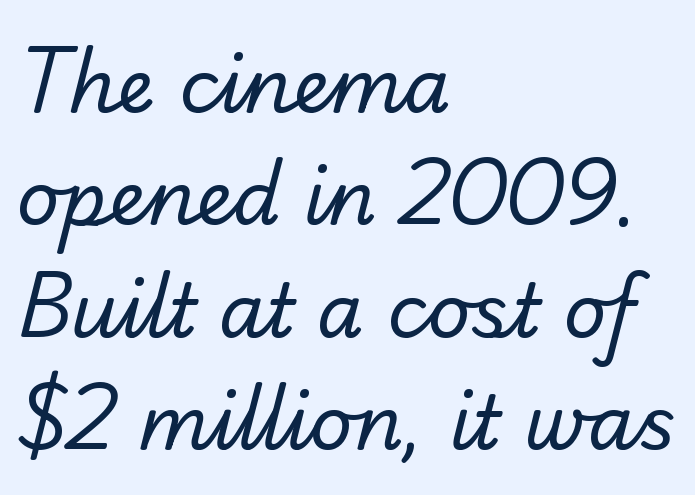
Q: Is the text bold? A: No.
Q: Is the typeface a serif or a sans-serif typeface? A: Sans-serif.
Q: Is the text underlined? A: No.
Q: How is the paragraph aligned? A: Left-aligned.
Q: Is the spacing between letters normal or unusually wide? A: Normal.
Q: Is the spacing between lines tight, normal or loose? A: Normal.
Q: Width (condensed, normal, or wide)? A: Normal.
Q: Stroke contrast? A: Low.
Q: x-height? A: Small.
Q: Monospaced? A: No.
